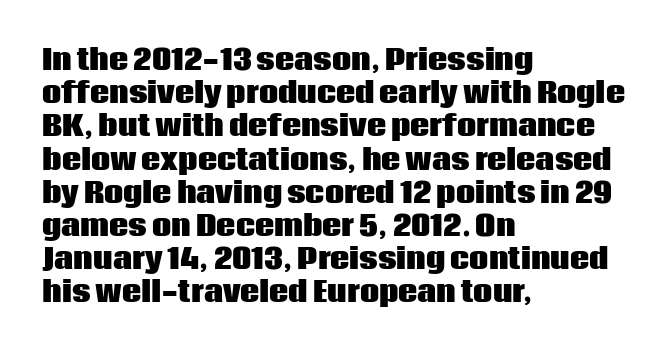
Q: Is the text bold? A: Yes.
Q: Is the text italic (slanted)? A: No, it is upright.
Q: Is the text underlined? A: No.
Q: How is the paragraph aligned? A: Left-aligned.
Q: Is the spacing between letters normal or unusually wide? A: Normal.
